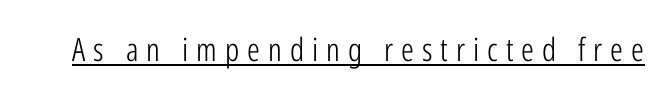
{"serif": "no", "italic": "no", "bold": "no", "weight": "light", "width": "condensed", "stroke_contrast": "low", "x_height": "medium", "monospaced": "no", "underline": "yes", "letter_spacing": "wide", "letter_spacing_em": 0.25, "glyph_px": 32}
